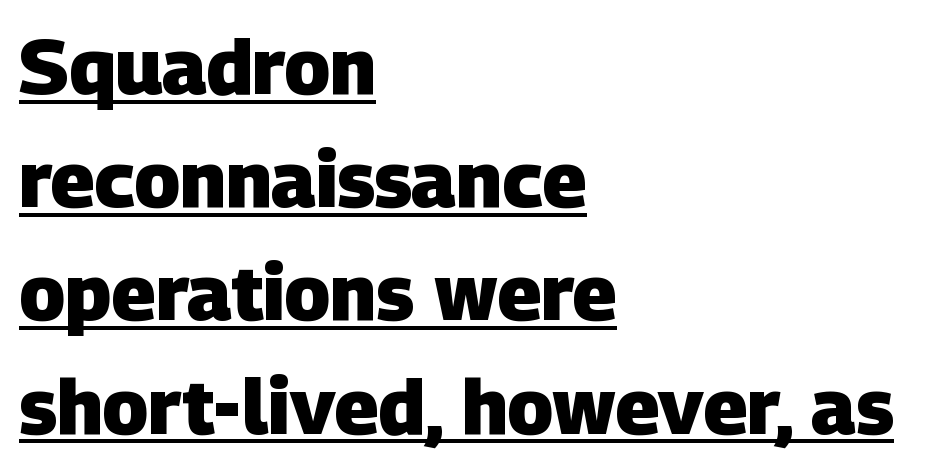
Q: Is the text bold? A: Yes.
Q: Is the typeface a serif or a sans-serif typeface? A: Sans-serif.
Q: Is the text underlined? A: Yes.
Q: How is the paragraph aligned? A: Left-aligned.
Q: Is the spacing between letters normal or unusually wide? A: Normal.
Q: Is the spacing between lines tight, normal or loose? A: Normal.
Q: Width (condensed, normal, or wide)? A: Normal.
Q: Stroke contrast? A: Low.
Q: x-height? A: Large.
Q: Monospaced? A: No.
